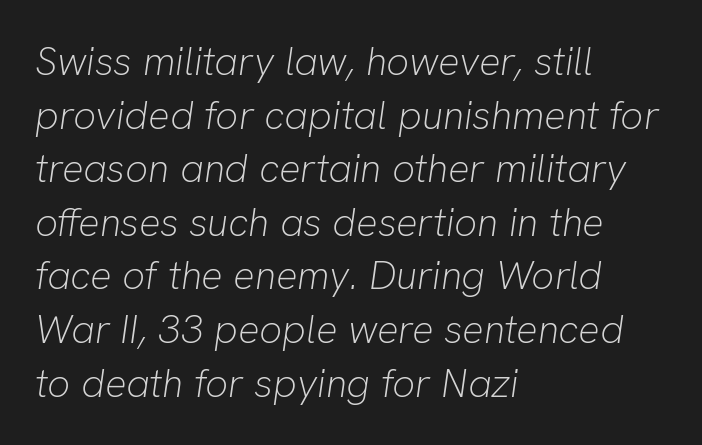
Q: Is the text bold? A: No.
Q: Is the text italic (slanted)? A: Yes, it leans right by about 8 degrees.
Q: Is the text underlined? A: No.
Q: How is the paragraph aligned? A: Left-aligned.
Q: Is the spacing between letters normal or unusually wide? A: Normal.
Q: Is the spacing between lines tight, normal or loose? A: Normal.
Q: Width (condensed, normal, or wide)? A: Normal.
Q: Stroke contrast? A: Low.
Q: x-height? A: Medium.
Q: Monospaced? A: No.
